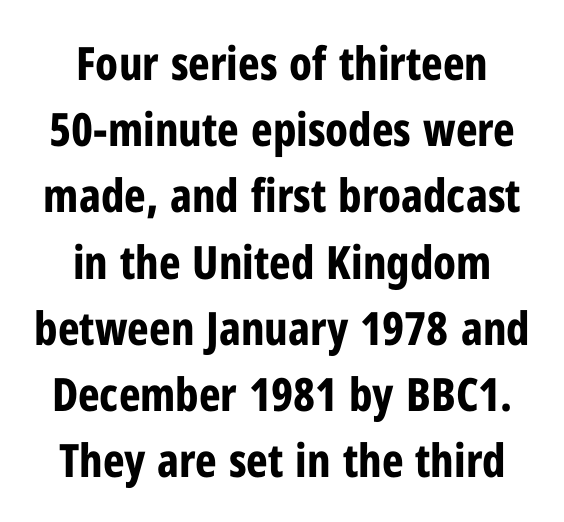
The image shows 46 px bold, condensed sans-serif type, upright; set centered, normal line spacing (1.44x), normal letter spacing, not underlined; low stroke contrast and a medium x-height.
